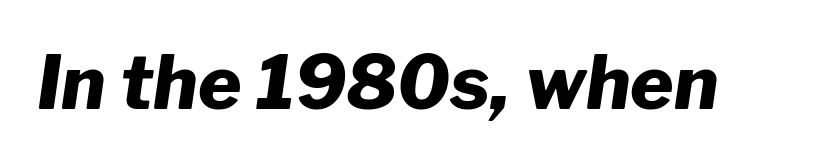
{"italic": "yes", "lean": "right", "slant_degrees": 8, "bold": "yes", "weight": "heavy", "width": "normal", "stroke_contrast": "low", "x_height": "medium", "monospaced": "no", "underline": "no", "letter_spacing": "normal", "letter_spacing_em": 0.0, "glyph_px": 74}
